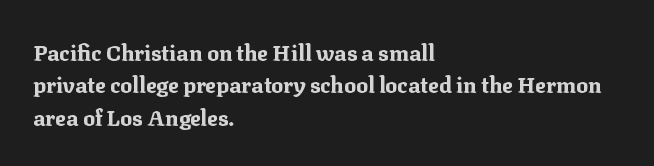
Q: Is the text bold? A: Yes.
Q: Is the text italic (slanted)? A: No, it is upright.
Q: Is the text underlined? A: No.
Q: How is the paragraph aligned? A: Left-aligned.
Q: Is the spacing between letters normal or unusually wide? A: Normal.
Q: Is the spacing between lines tight, normal or loose? A: Normal.
